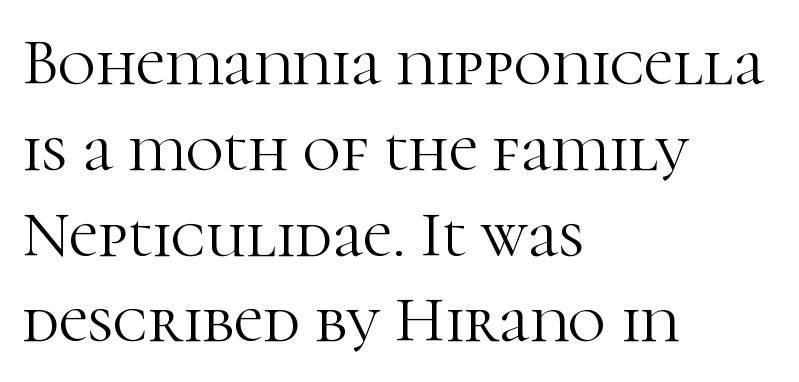
{"serif": "yes", "italic": "no", "bold": "no", "weight": "light", "width": "normal", "stroke_contrast": "high", "x_height": "medium", "monospaced": "no", "underline": "no", "align": "left", "line_spacing": "normal", "line_spacing_ratio": 1.32, "letter_spacing": "normal", "letter_spacing_em": 0.0, "glyph_px": 65}
